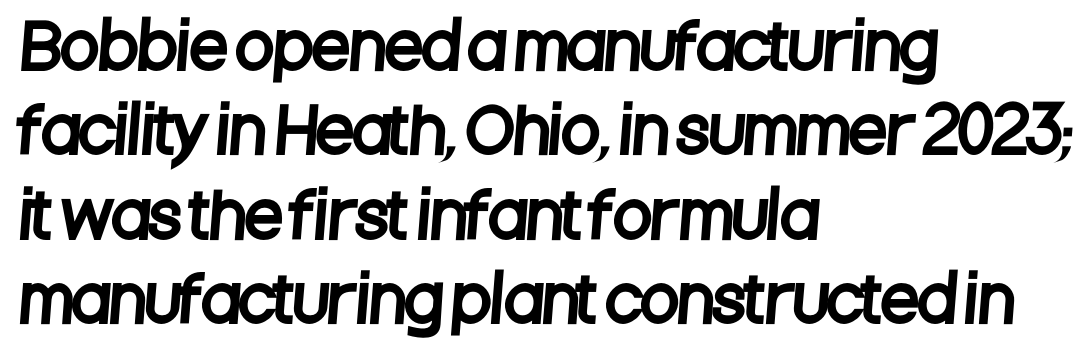
{"serif": "no", "width": "condensed", "stroke_contrast": "low", "x_height": "large", "monospaced": "no", "underline": "no", "align": "left", "line_spacing": "normal", "line_spacing_ratio": 1.36, "letter_spacing": "normal", "letter_spacing_em": 0.0, "glyph_px": 62}
